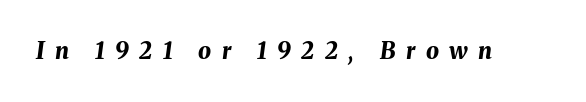
Characters follow at a spacing far wider than the type designer built in. Has an underline been added? It has not. This is heavy type, rendered in bold. Characters are canted at an angle relative to the baseline's perpendicular.
